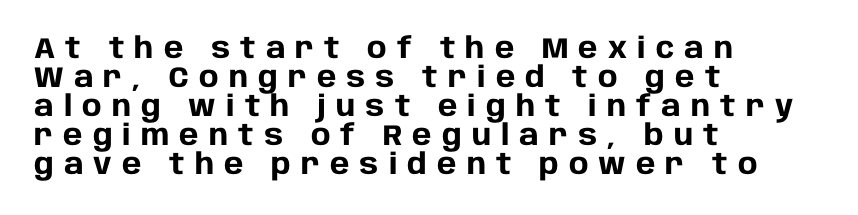
{"serif": "no", "italic": "no", "bold": "yes", "weight": "heavy", "width": "normal", "stroke_contrast": "low", "x_height": "large", "monospaced": "no", "underline": "no", "align": "left", "line_spacing": "tight", "line_spacing_ratio": 1.0, "letter_spacing": "wide", "letter_spacing_em": 0.35, "glyph_px": 29}
